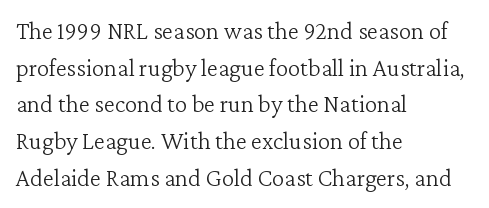
{"italic": "no", "bold": "no", "underline": "no", "align": "left", "line_spacing": "normal", "line_spacing_ratio": 1.47, "letter_spacing": "normal", "letter_spacing_em": 0.0, "glyph_px": 25}
